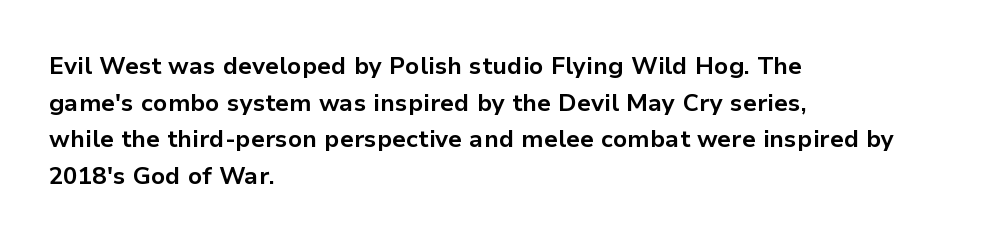
A typesetter would call this zero additional tracking. The letters stand upright; this is a roman face. Regular leading. The passage is arranged the way most books set body copy — flush left. Rule under the text: the space is simply empty. Strokes here are thick enough to call this a true bold.
